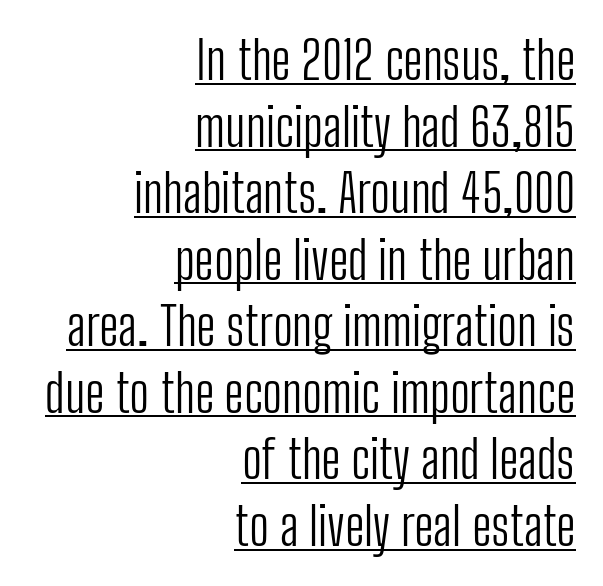
Spacing verdict: proportional, widths tailored to each character. Type style note: lacks serifs. The rendering uses the underline text-decoration. The passage shown stacks its lines at a standard gap.
